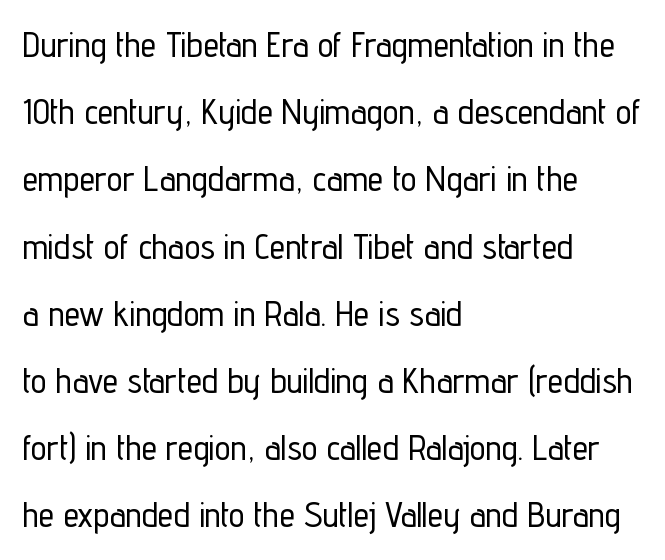
In terms of letterspacing, this is plain default setting. The space beneath each line is pristine and unruled. In terms of posture, this sample is upright. This rendering uses left alignment, leaving the right contour irregular.
